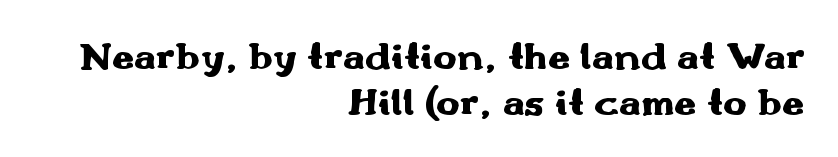
The letters stand upright; this is a roman face. All the whitespace from short lines collects on the left. This sample uses a sans-serif face. This rendering leaves character spacing at its baseline value. Decoration check: the copy has no underline. Line spacing here is tight.
